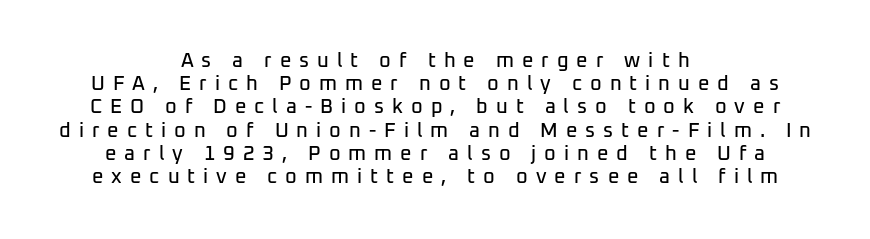
{"italic": "no", "underline": "no", "align": "center", "line_spacing_ratio": 1.16, "letter_spacing": "wide", "letter_spacing_em": 0.4, "glyph_px": 20}
